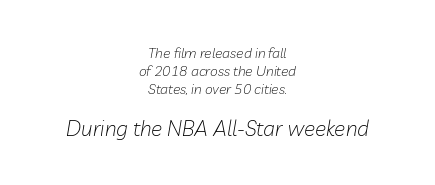
Q: Is the text bold? A: No.
Q: Is the text italic (slanted)? A: Yes, it leans right by about 10 degrees.
Q: Is the text underlined? A: No.
Q: How is the paragraph aligned? A: Centered.
Q: Is the spacing between letters normal or unusually wide? A: Normal.
Q: Is the spacing between lines tight, normal or loose? A: Normal.
Q: Which block of text is set in a larger size, the first (top) or the second (bottom)? A: The second (bottom) one.
